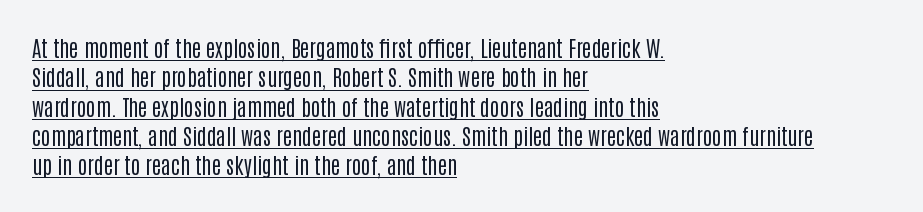
Vertical strokes here are truly vertical. Underline: present. The ragged edge is on the right, which tells us the setting is flush left. The passage shown is not bold in any degree. Spacing between characters is what you'd get straight out of the box. The lines sit at an ordinary, default distance from one another.
